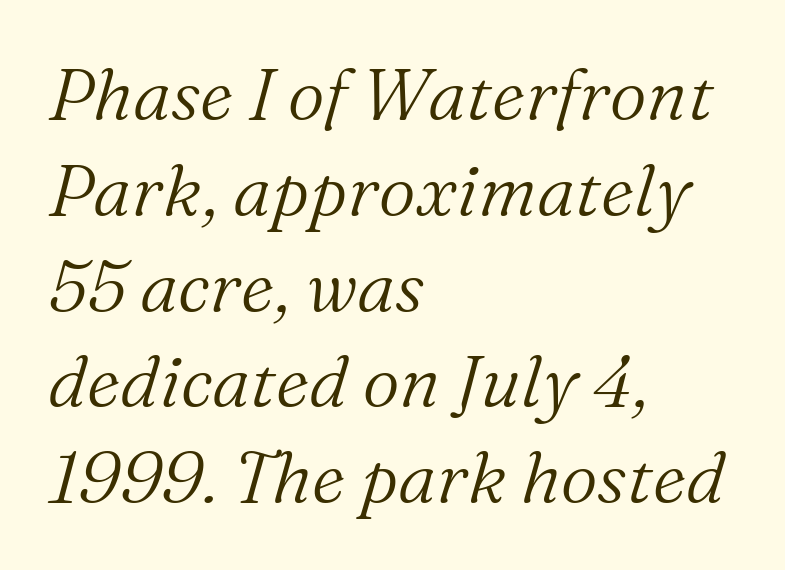
The image shows 72 px light serif type, italic (leaning right); set left-aligned, normal line spacing (1.33x), normal letter spacing, not underlined; medium stroke contrast and a medium x-height.
